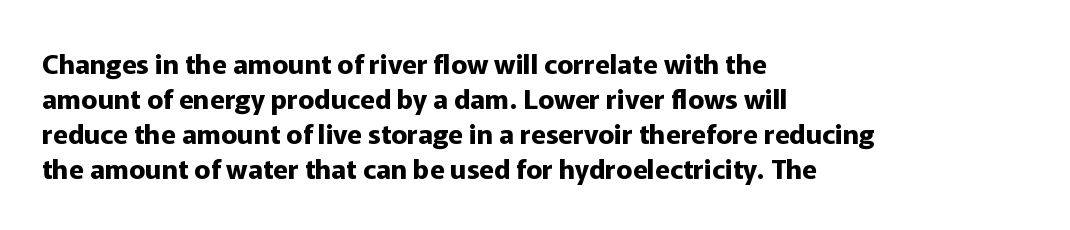
Is there much room between lines? A standard amount, neither cramped nor airy. Emphasis by weight is at full strength: bold. Each word holds together tightly as a unit, with standard inter-letter gaps. Rule under the text: the space is simply empty. Style check: upright. Does the copy run flush right? No — it runs flush left.
